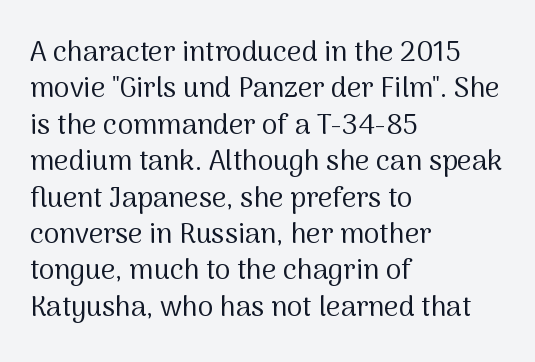
Q: Is the text bold? A: No.
Q: Is the text italic (slanted)? A: No, it is upright.
Q: Is the typeface a serif or a sans-serif typeface? A: Sans-serif.
Q: Is the text underlined? A: No.
Q: How is the paragraph aligned? A: Left-aligned.
Q: Is the spacing between letters normal or unusually wide? A: Normal.
Q: Is the spacing between lines tight, normal or loose? A: Normal.
Q: Width (condensed, normal, or wide)? A: Normal.
Q: Stroke contrast? A: Medium.
Q: x-height? A: Medium.
Q: Monospaced? A: No.
